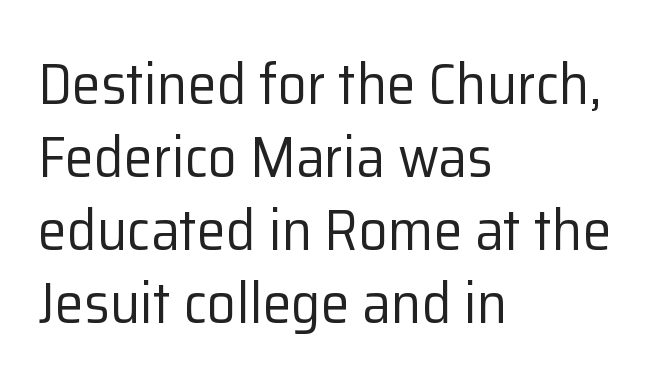
{"serif": "no", "italic": "no", "bold": "no", "weight": "regular", "width": "normal", "stroke_contrast": "low", "x_height": "medium", "monospaced": "no", "underline": "no", "align": "left", "line_spacing": "normal", "line_spacing_ratio": 1.26, "letter_spacing": "normal", "letter_spacing_em": 0.0, "glyph_px": 58}
